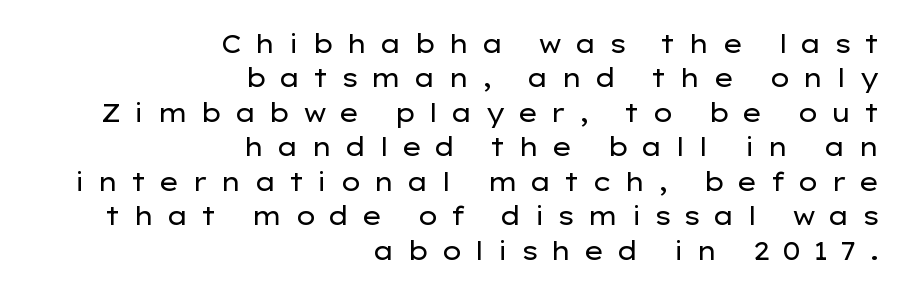
The image shows 25 px text type, upright; set right-aligned, normal line spacing (1.38x), unusually wide letter spacing (+0.47 em), not underlined.
